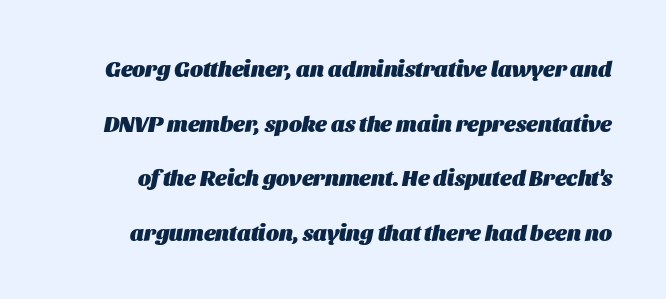
Stroke thickness is high; the sample reads as a true bold. This rendering leaves character spacing at its baseline value. Check under the words: just untouched page. Widely set lines give the paragraph a tall, airy silhouette. The glyphs look as if they've been sheared to an angle.
